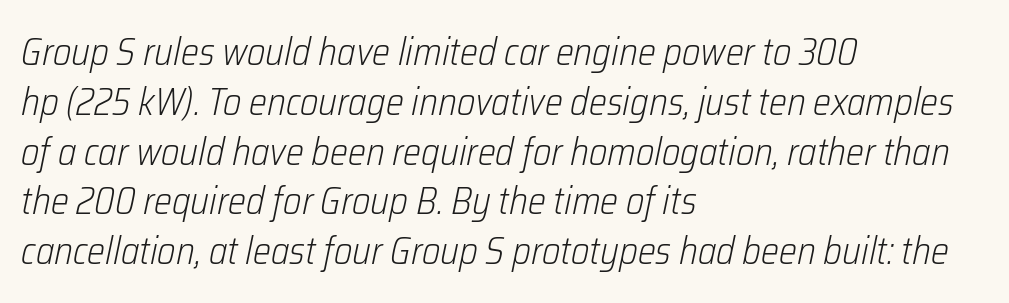
Italic: yes, the glyphs are oblique. Notice how descenders clear the ascenders below comfortably — that's standard leading. The passage shown is not bold in any degree. Between one letter and the next there's only the usual sliver of space. The setting favours the left margin, as ordinary paragraphs usually do. Proportional: the letters do not fall into vertical columns.
